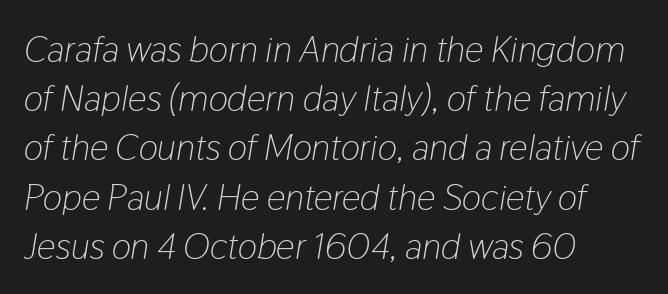
The image shows 37 px light, condensed type, italic (leaning right); set left-aligned, normal line spacing (1.33x), normal letter spacing, not underlined; low stroke contrast and a medium x-height.
